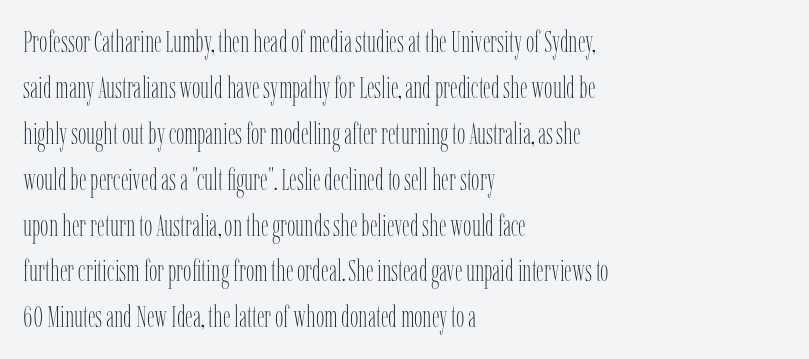
{"italic": "no", "bold": "no", "weight": "thin", "width": "condensed", "stroke_contrast": "low", "x_height": "medium", "monospaced": "no", "underline": "no", "align": "left", "line_spacing": "normal", "line_spacing_ratio": 1.53, "letter_spacing": "normal", "letter_spacing_em": 0.0, "glyph_px": 30}
